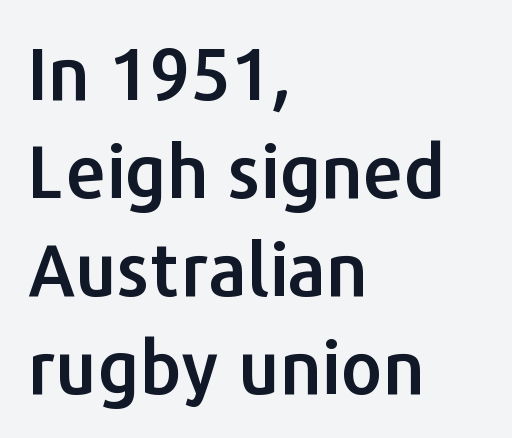
The image shows 72 px sans-serif type, upright; set left-aligned, normal line spacing (1.36x), normal letter spacing, not underlined; low stroke contrast and a medium x-height.
